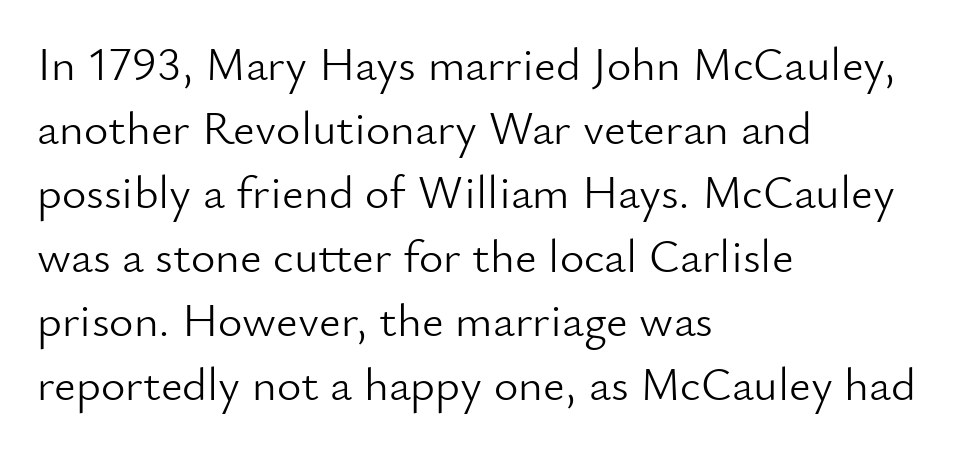
Q: Is the text bold? A: No.
Q: Is the text italic (slanted)? A: No, it is upright.
Q: Is the typeface a serif or a sans-serif typeface? A: Sans-serif.
Q: Is the text underlined? A: No.
Q: How is the paragraph aligned? A: Left-aligned.
Q: Is the spacing between letters normal or unusually wide? A: Normal.
Q: Is the spacing between lines tight, normal or loose? A: Normal.
Q: Width (condensed, normal, or wide)? A: Normal.
Q: Stroke contrast? A: Low.
Q: x-height? A: Small.
Q: Monospaced? A: No.
